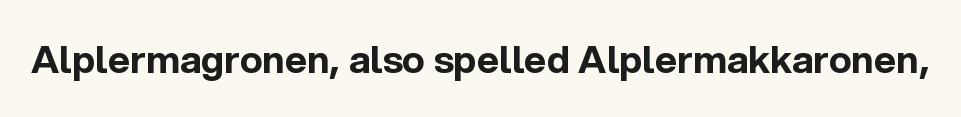
The image shows 38 px bold sans-serif type, upright; set normal letter spacing, not underlined; a medium x-height.
